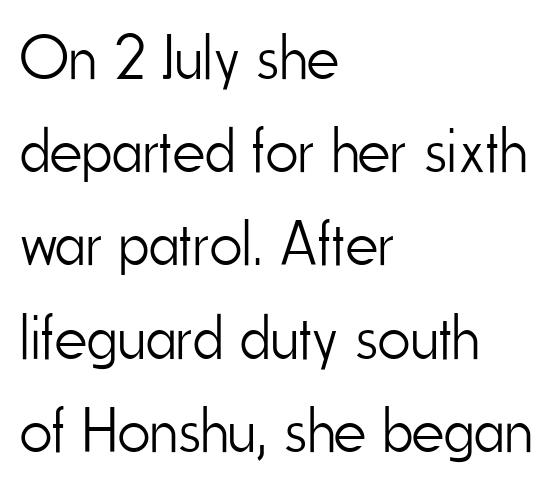
{"serif": "no", "italic": "no", "bold": "no", "weight": "light", "width": "condensed", "stroke_contrast": "low", "x_height": "small", "monospaced": "no", "underline": "no", "align": "left", "line_spacing": "normal", "line_spacing_ratio": 1.48, "letter_spacing": "normal", "letter_spacing_em": 0.0, "glyph_px": 63}
